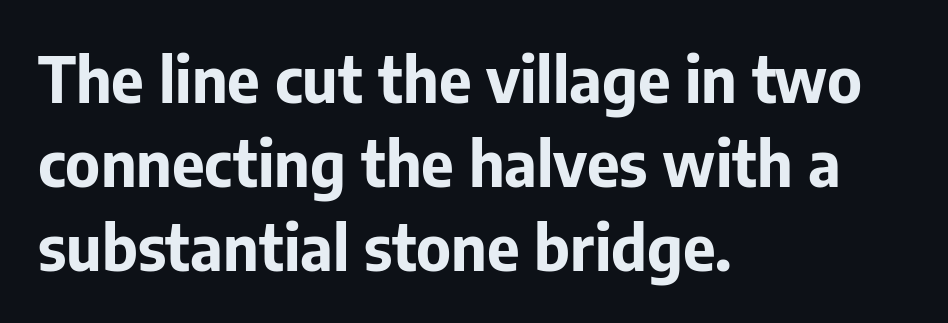
{"serif": "no", "italic": "no", "bold": "yes", "weight": "bold", "width": "normal", "stroke_contrast": "low", "x_height": "medium", "monospaced": "no", "underline": "no", "align": "left", "line_spacing": "normal", "line_spacing_ratio": 1.33, "letter_spacing": "normal", "letter_spacing_em": 0.0, "glyph_px": 63}
